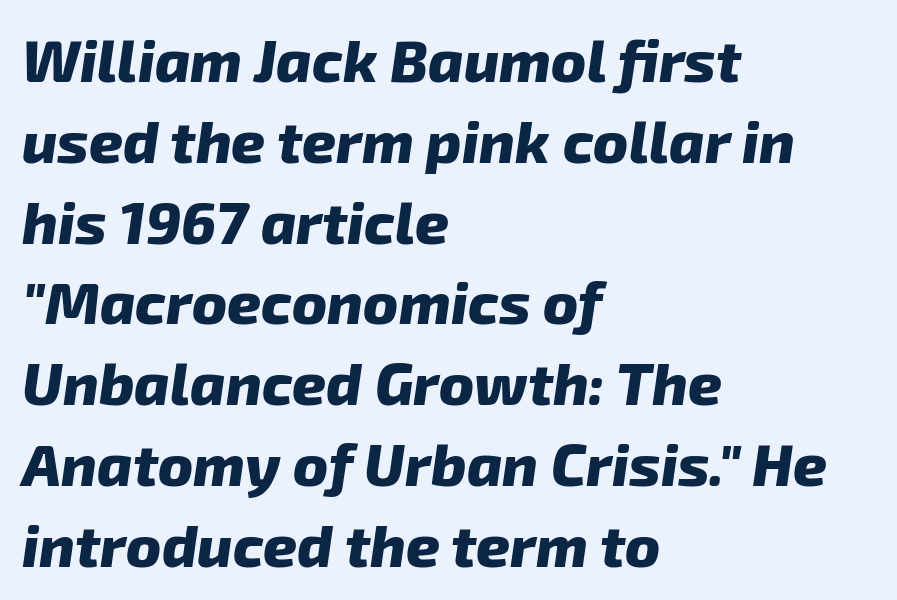
{"serif": "no", "bold": "yes", "weight": "heavy", "width": "normal", "stroke_contrast": "low", "x_height": "medium", "monospaced": "no", "underline": "no", "align": "left", "line_spacing": "normal", "line_spacing_ratio": 1.37, "letter_spacing": "normal", "letter_spacing_em": 0.0, "glyph_px": 59}
